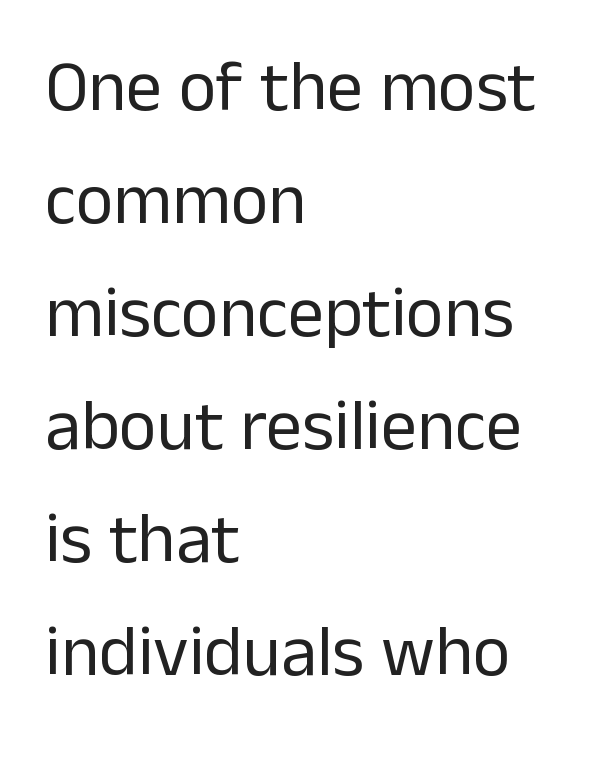
The image shows 72 px regular-weight sans-serif type, upright; set left-aligned, normal line spacing (1.57x), normal letter spacing, not underlined; low stroke contrast and a medium x-height.
